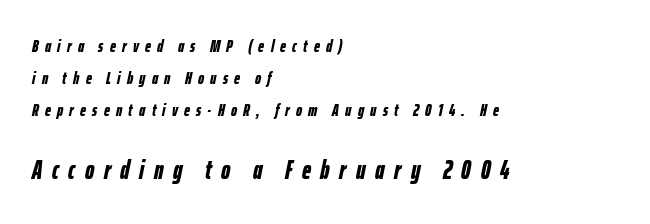
The image shows 26 px bold type, italic (leaning right); set left-aligned, line spacing 1.89x, unusually wide letter spacing (+0.37 em), not underlined; the second (bottom) block is 1.53x larger.
